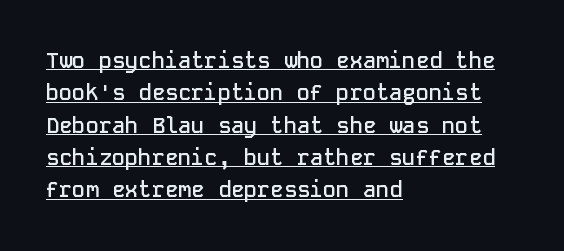
Compared with typical body copy, the letter spacing here is the same. Stroke thickness is moderately raised; the sample reads as semibold. A typesetter would call this leading conventional body-copy spacing. Ordinary non-slanted type is in use. The text block is weighted toward the left margin, trailing off unevenly rightward.
